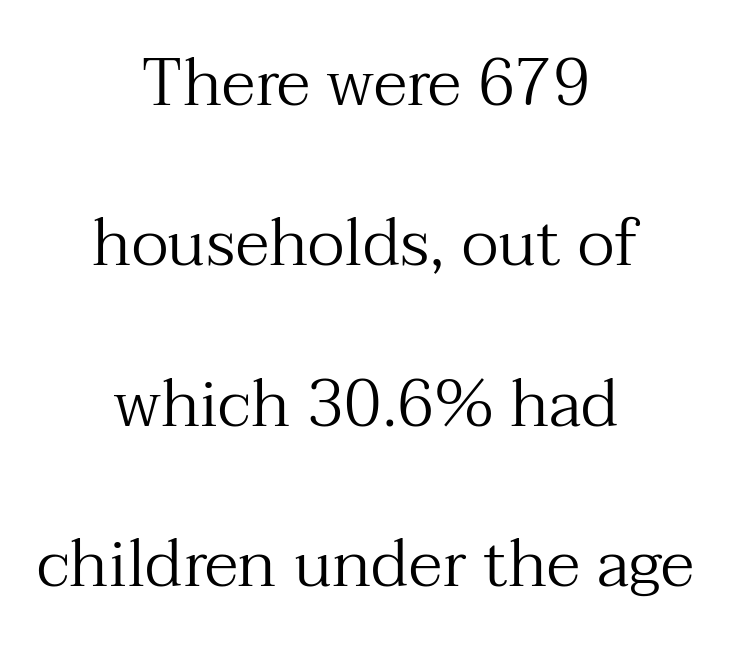
The image shows 66 px regular-weight serif type, upright; set centered, loose line spacing (2.43x), normal letter spacing, not underlined; medium stroke contrast and a medium x-height.
